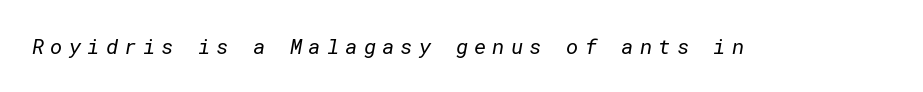
These lines have a slow, spaced-out rhythm from letter to letter. Is this a heavy cut? Hardly; it is regular or lighter. Has an underline been added? It has not.
